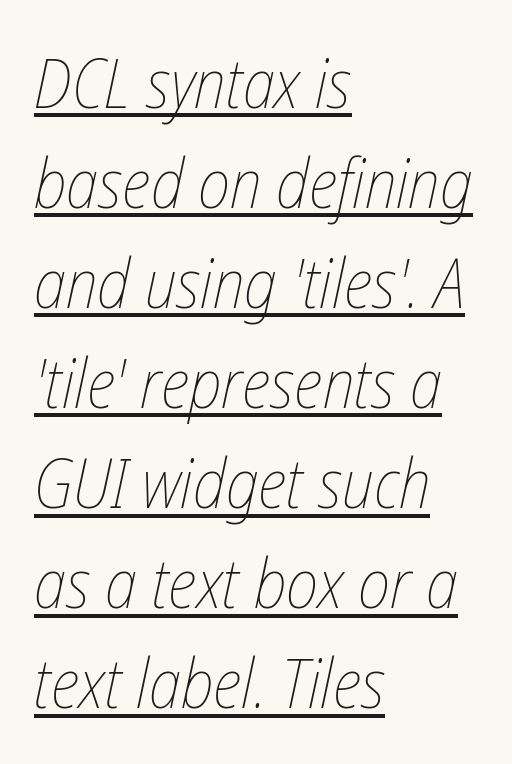
{"italic": "yes", "lean": "right", "slant_degrees": 12, "bold": "no", "weight": "thin", "width": "condensed", "stroke_contrast": "low", "x_height": "medium", "monospaced": "no", "underline": "yes", "align": "left", "line_spacing": "normal", "line_spacing_ratio": 1.45, "letter_spacing": "normal", "letter_spacing_em": 0.0, "glyph_px": 69}
